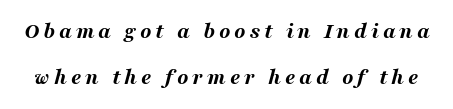
You'd pick this weight for a headline — it's a proper bold. Summary of vertical rhythm: relaxed, with wide interline spacing. Characters are canted at an angle relative to the baseline's perpendicular. Lines of text with bare space underneath.
